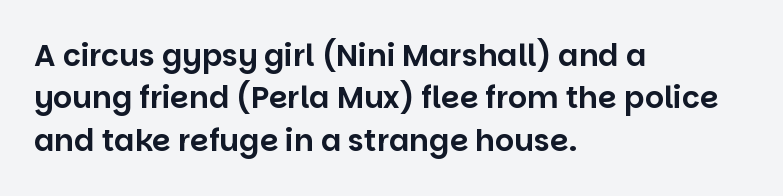
{"serif": "no", "italic": "no", "width": "normal", "stroke_contrast": "low", "x_height": "large", "monospaced": "no", "underline": "no", "align": "left", "line_spacing": "normal", "line_spacing_ratio": 1.41, "letter_spacing": "normal", "letter_spacing_em": 0.0, "glyph_px": 30}
